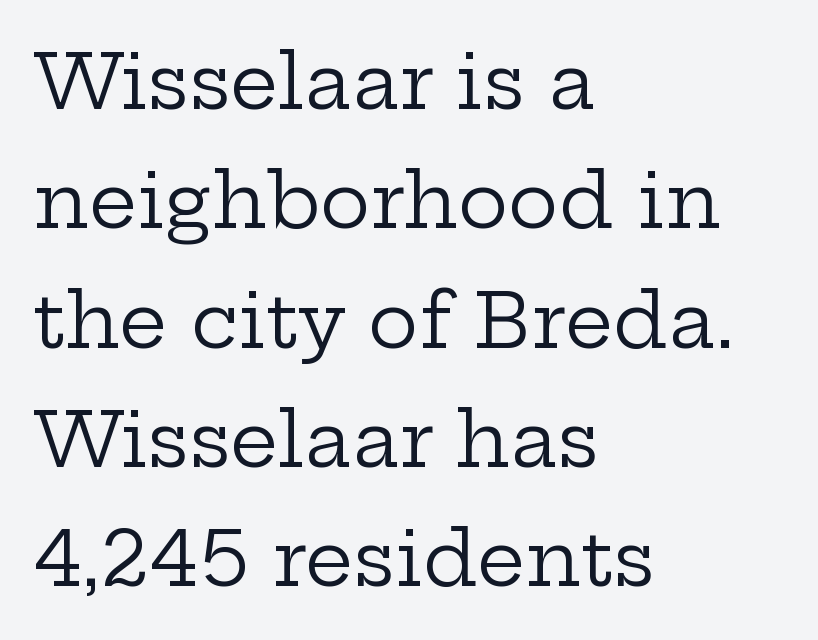
{"serif": "yes", "italic": "no", "bold": "no", "weight": "regular", "width": "wide", "stroke_contrast": "low", "x_height": "medium", "monospaced": "no", "underline": "no", "align": "left", "line_spacing": "normal", "line_spacing_ratio": 1.57, "letter_spacing": "normal", "letter_spacing_em": 0.0, "glyph_px": 76}
